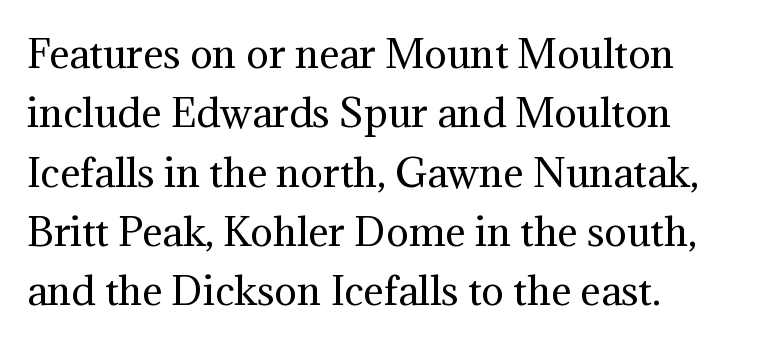
{"serif": "yes", "italic": "no", "bold": "no", "weight": "regular", "width": "normal", "stroke_contrast": "medium", "x_height": "medium", "monospaced": "no", "underline": "no", "align": "left", "line_spacing": "normal", "line_spacing_ratio": 1.56, "letter_spacing": "normal", "letter_spacing_em": 0.0, "glyph_px": 38}
